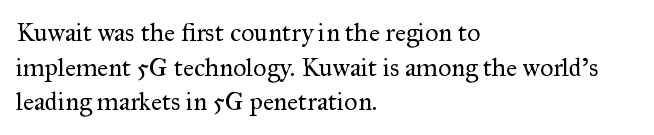
{"italic": "no", "bold": "no", "underline": "no", "align": "left", "line_spacing": "normal", "line_spacing_ratio": 1.33, "letter_spacing": "normal", "letter_spacing_em": 0.0, "glyph_px": 26}
